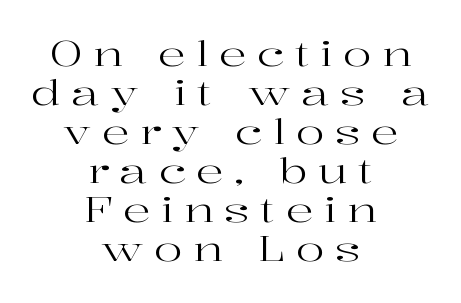
The image shows 34 px regular-weight, wide serif type, upright; set centered, tight line spacing (1.15x), unusually wide letter spacing (+0.31 em), not underlined; high stroke contrast and a medium x-height.
